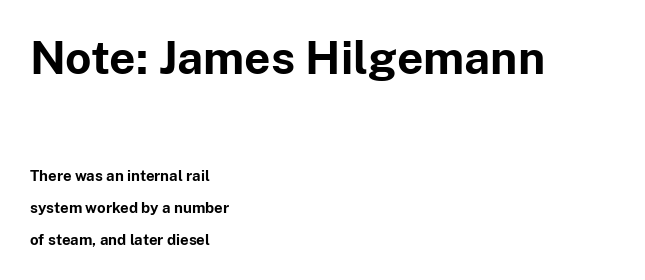
The image shows 46 px bold sans-serif type, upright; set left-aligned, loose line spacing (2.15x), normal letter spacing, not underlined; the first (top) block is 3.07x larger; low stroke contrast and a medium x-height.
